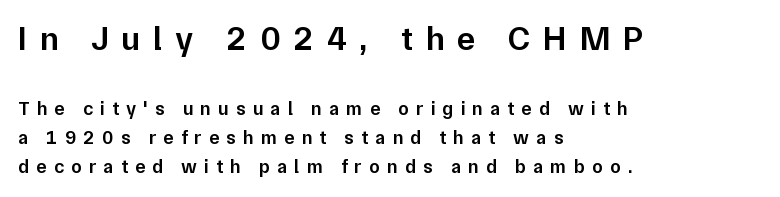
Q: Is the text bold? A: Semi-bold.
Q: Is the text italic (slanted)? A: No, it is upright.
Q: Is the typeface a serif or a sans-serif typeface? A: Sans-serif.
Q: Is the text underlined? A: No.
Q: How is the paragraph aligned? A: Left-aligned.
Q: Is the spacing between letters normal or unusually wide? A: Unusually wide.
Q: Is the spacing between lines tight, normal or loose? A: Normal.
Q: Which block of text is set in a larger size, the first (top) or the second (bottom)? A: The first (top) one.
Q: Width (condensed, normal, or wide)? A: Normal.
Q: Stroke contrast? A: Low.
Q: x-height? A: Medium.
Q: Monospaced? A: No.
